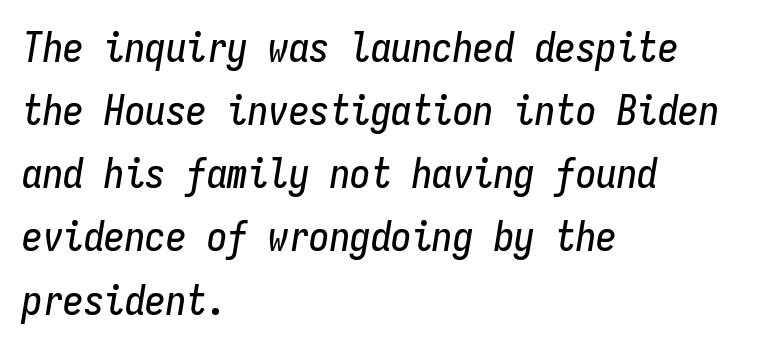
Q: Is the text italic (slanted)? A: Yes, it leans right by about 9 degrees.
Q: Is the text underlined? A: No.
Q: How is the paragraph aligned? A: Left-aligned.
Q: Is the spacing between letters normal or unusually wide? A: Normal.
Q: Is the spacing between lines tight, normal or loose? A: Normal.
Q: Width (condensed, normal, or wide)? A: Condensed.
Q: Stroke contrast? A: Low.
Q: x-height? A: Medium.
Q: Monospaced? A: Yes.
